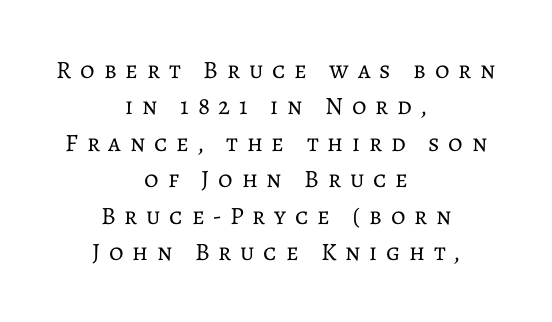
The image shows 25 px text type, upright; set centered, normal line spacing (1.46x), unusually wide letter spacing (+0.35 em), not underlined.
